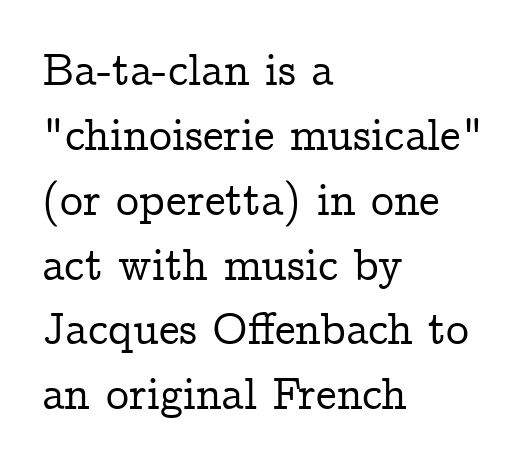
The image shows 46 px serif type, upright; set left-aligned, normal line spacing (1.41x), normal letter spacing, not underlined; low stroke contrast and a medium x-height.
